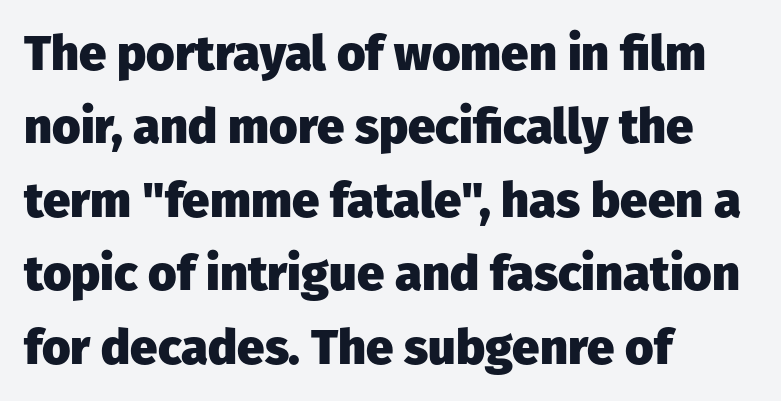
The image shows 49 px heavy sans-serif type, upright; set left-aligned, normal line spacing (1.5x), normal letter spacing, not underlined; low stroke contrast and a medium x-height.
